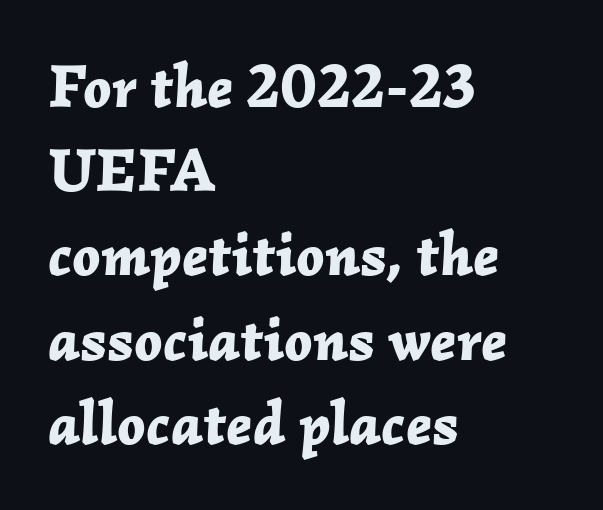
{"italic": "yes", "lean": "right", "slant_degrees": 2, "bold": "yes", "weight": "bold", "width": "normal", "stroke_contrast": "low", "x_height": "medium", "monospaced": "no", "underline": "no", "align": "left", "line_spacing": "normal", "line_spacing_ratio": 1.38, "letter_spacing": "normal", "letter_spacing_em": 0.0, "glyph_px": 61}
